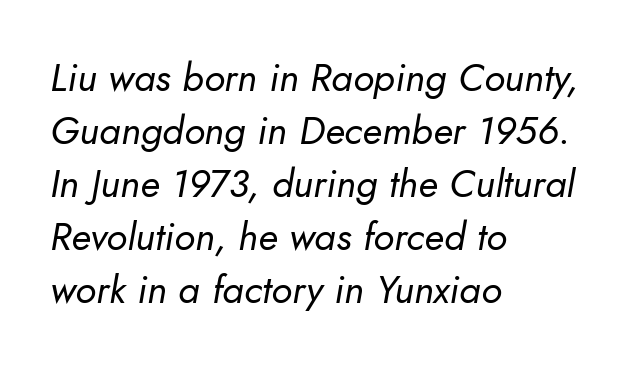
{"italic": "yes", "lean": "right", "slant_degrees": 10, "bold": "no", "weight": "regular", "width": "normal", "stroke_contrast": "low", "x_height": "small", "monospaced": "no", "underline": "no", "align": "left", "line_spacing": "normal", "line_spacing_ratio": 1.36, "letter_spacing": "normal", "letter_spacing_em": 0.0, "glyph_px": 39}
